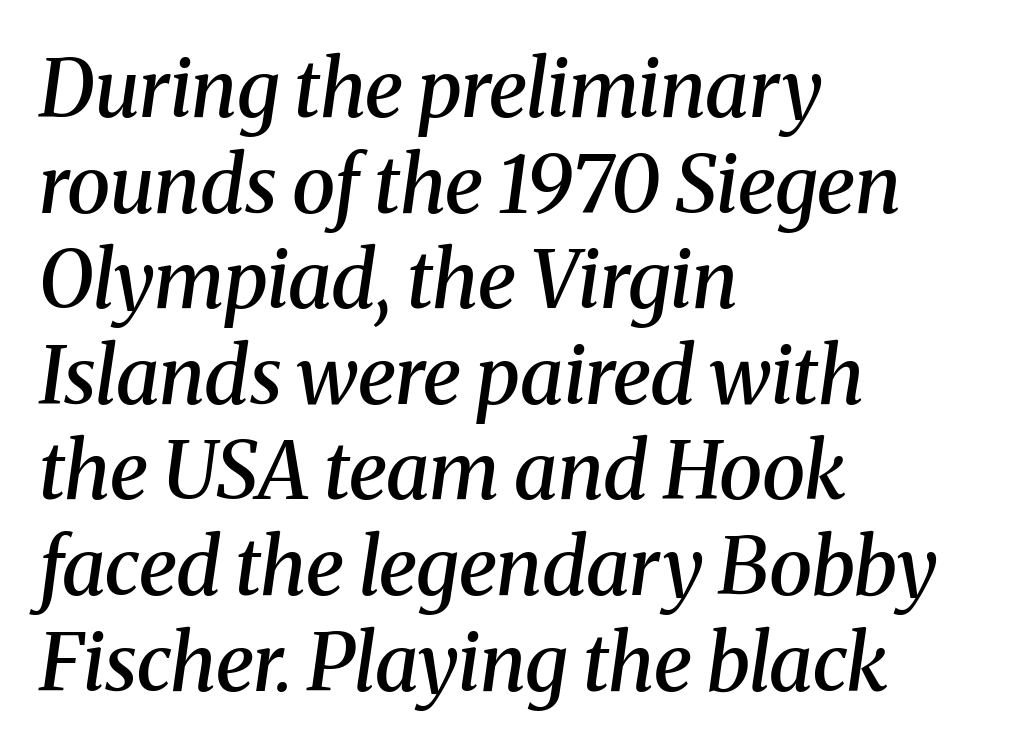
The image shows 79 px semibold serif type, italic (leaning right); set left-aligned, line spacing 1.21x, normal letter spacing, not underlined; medium stroke contrast and a medium x-height.
